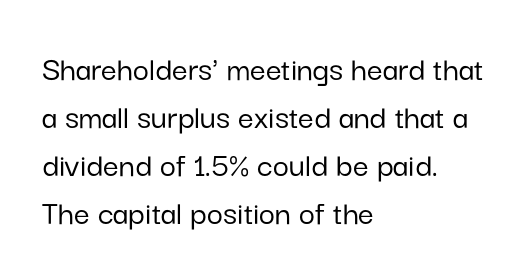
Q: Is the text italic (slanted)? A: No, it is upright.
Q: Is the typeface a serif or a sans-serif typeface? A: Sans-serif.
Q: Is the text underlined? A: No.
Q: How is the paragraph aligned? A: Left-aligned.
Q: Is the spacing between letters normal or unusually wide? A: Normal.
Q: Is the spacing between lines tight, normal or loose? A: Normal.
Q: Width (condensed, normal, or wide)? A: Normal.
Q: Stroke contrast? A: Low.
Q: x-height? A: Medium.
Q: Monospaced? A: No.
